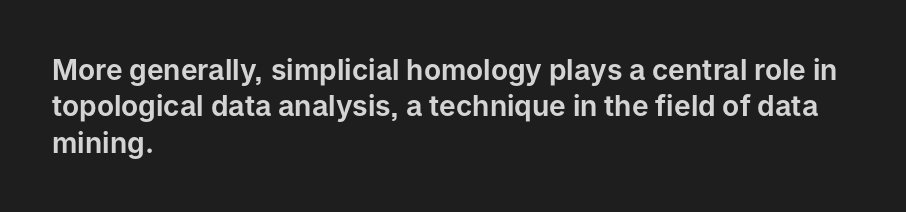
Q: Is the text italic (slanted)? A: No, it is upright.
Q: Is the typeface a serif or a sans-serif typeface? A: Sans-serif.
Q: Is the text underlined? A: No.
Q: How is the paragraph aligned? A: Left-aligned.
Q: Is the spacing between letters normal or unusually wide? A: Normal.
Q: Is the spacing between lines tight, normal or loose? A: Normal.
Q: Width (condensed, normal, or wide)? A: Normal.
Q: Stroke contrast? A: Low.
Q: x-height? A: Medium.
Q: Monospaced? A: No.
